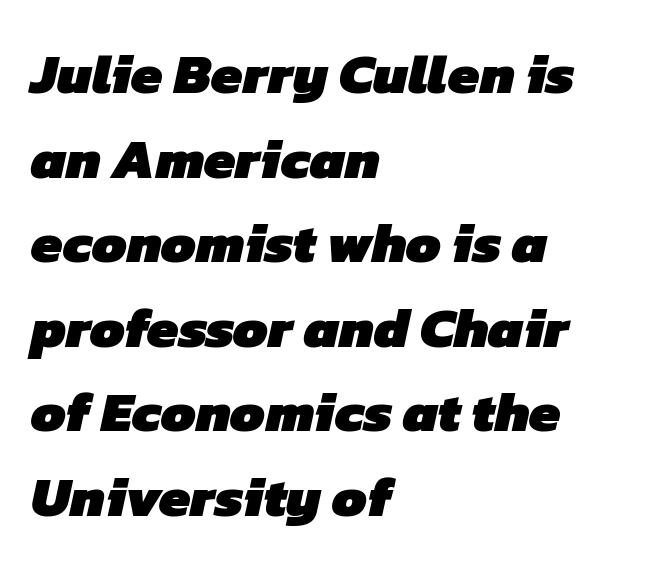
The image shows 56 px heavy sans-serif type; set left-aligned, normal line spacing (1.51x), normal letter spacing, not underlined; low stroke contrast and a medium x-height.
